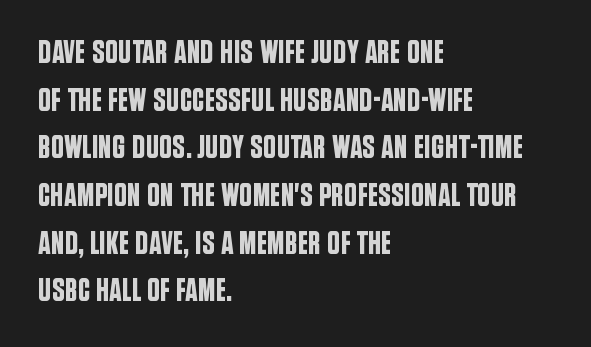
The image shows 32 px condensed sans-serif type, upright; set left-aligned, normal line spacing (1.49x), normal letter spacing, not underlined; low stroke contrast and a large x-height.
